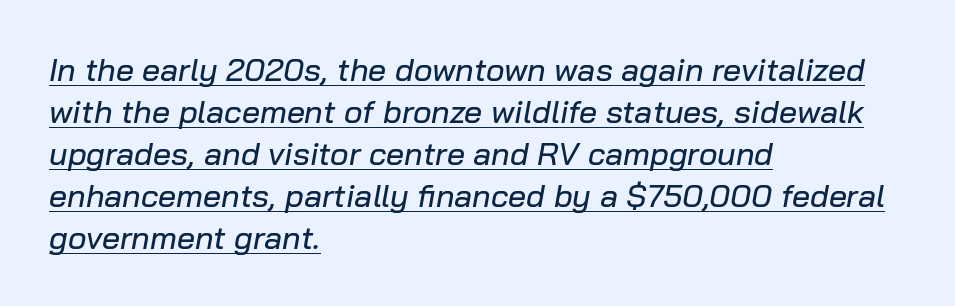
{"italic": "yes", "lean": "right", "slant_degrees": 10, "width": "normal", "stroke_contrast": "low", "x_height": "medium", "monospaced": "no", "underline": "yes", "align": "left", "line_spacing": "normal", "line_spacing_ratio": 1.31, "letter_spacing": "normal", "letter_spacing_em": 0.0, "glyph_px": 32}
